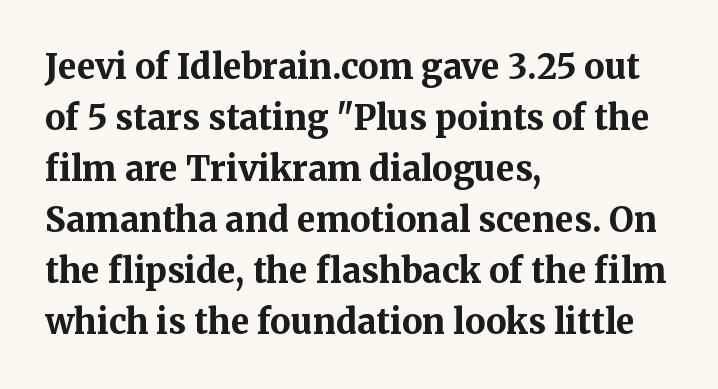
{"serif": "yes", "italic": "no", "bold": "yes", "weight": "bold", "width": "normal", "stroke_contrast": "medium", "x_height": "medium", "monospaced": "no", "underline": "no", "align": "left", "line_spacing": "normal", "line_spacing_ratio": 1.5, "letter_spacing": "normal", "letter_spacing_em": 0.0, "glyph_px": 34}
